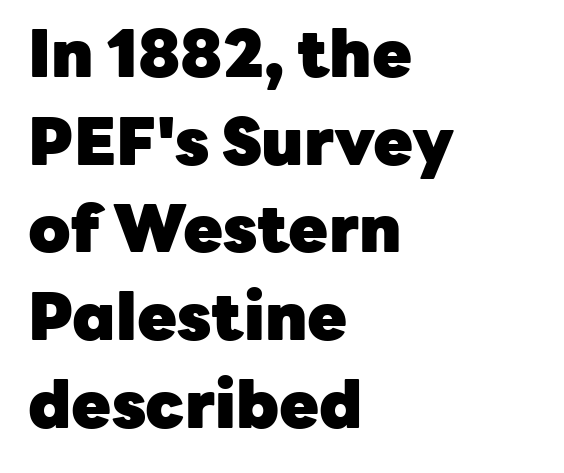
{"serif": "no", "italic": "no", "bold": "yes", "weight": "heavy", "width": "normal", "stroke_contrast": "low", "x_height": "medium", "monospaced": "no", "underline": "no", "align": "left", "line_spacing": "normal", "line_spacing_ratio": 1.35, "letter_spacing": "normal", "letter_spacing_em": 0.0, "glyph_px": 65}
